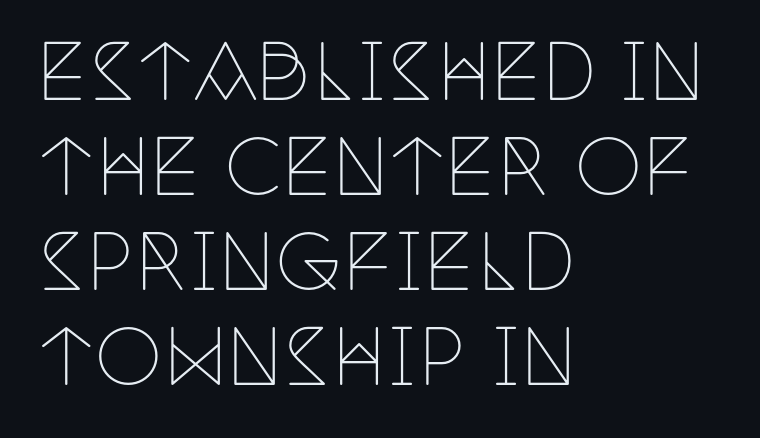
{"serif": "yes", "italic": "no", "bold": "no", "weight": "thin", "width": "condensed", "stroke_contrast": "low", "x_height": "large", "monospaced": "no", "underline": "no", "align": "left", "line_spacing": "normal", "line_spacing_ratio": 1.25, "letter_spacing": "normal", "letter_spacing_em": 0.0, "glyph_px": 76}
